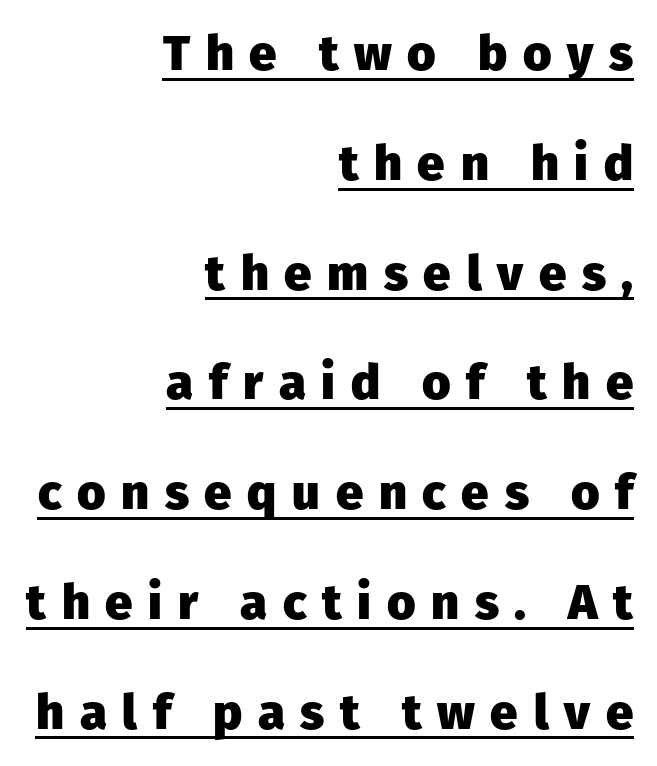
The image shows 49 px heavy sans-serif type, upright; set right-aligned, loose line spacing (2.24x), unusually wide letter spacing (+0.32 em), underlined; low stroke contrast and a medium x-height.
